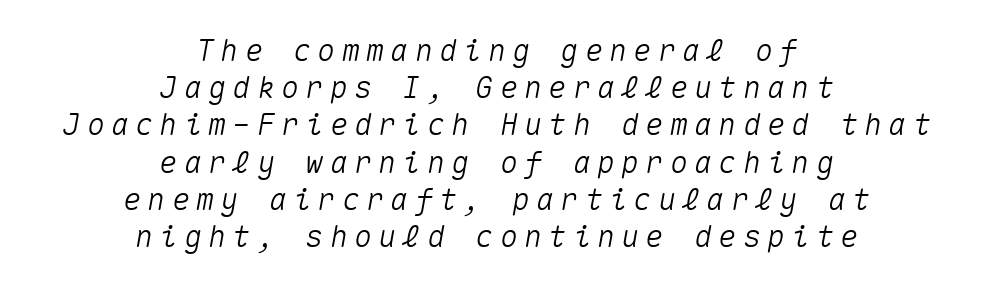
The image shows 30 px text type, italic (leaning right), monospaced; set centered, line spacing 1.24x, unusually wide letter spacing (+0.21 em), not underlined; medium stroke contrast and a medium x-height.
